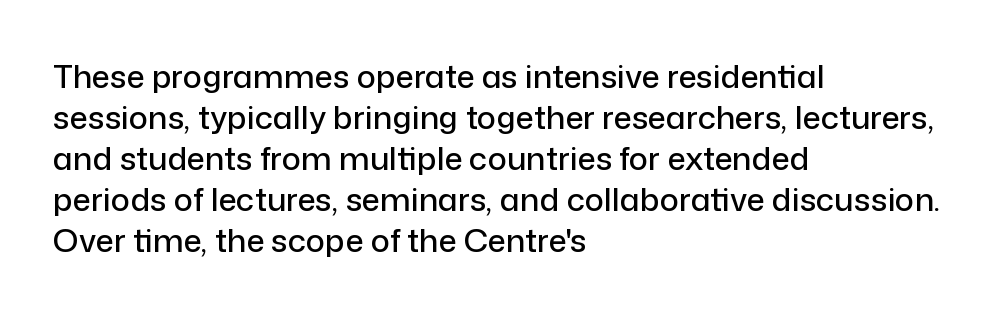
The image shows 32 px sans-serif type, upright; set left-aligned, normal line spacing (1.28x), normal letter spacing, not underlined; low stroke contrast and a medium x-height.
